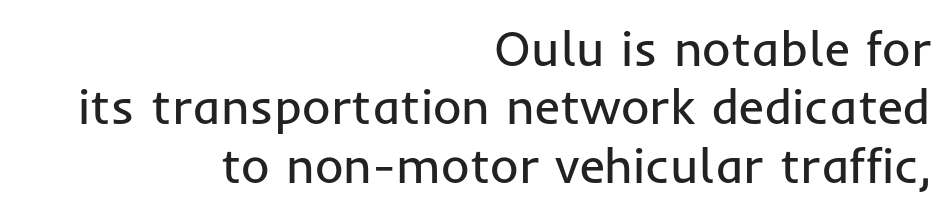
The image shows 49 px regular-weight sans-serif type, upright; set right-aligned, line spacing 1.19x, normal letter spacing, not underlined; low stroke contrast and a medium x-height.
